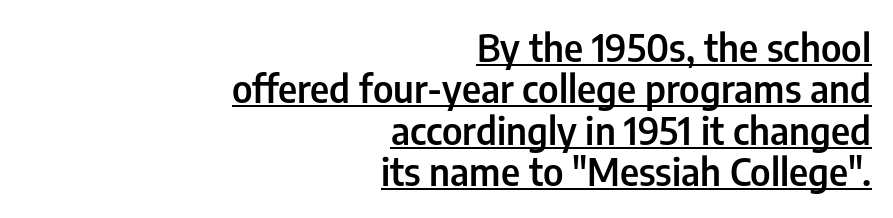
The image shows 38 px semibold, condensed sans-serif type, upright; set right-aligned, tight line spacing (1.09x), normal letter spacing, underlined; low stroke contrast and a medium x-height.
